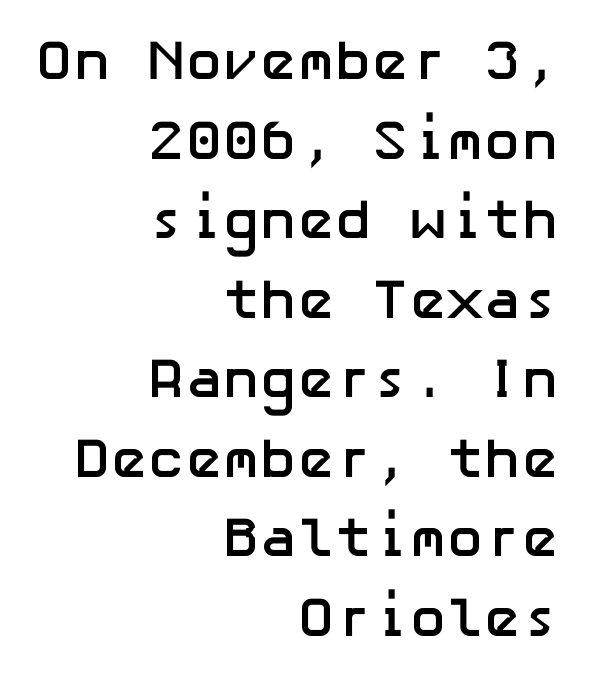
{"serif": "no", "italic": "no", "bold": "yes", "weight": "semibold", "width": "normal", "stroke_contrast": "low", "x_height": "medium", "underline": "no", "align": "right", "line_spacing": "normal", "line_spacing_ratio": 1.42, "letter_spacing": "normal", "letter_spacing_em": 0.0, "glyph_px": 56}
